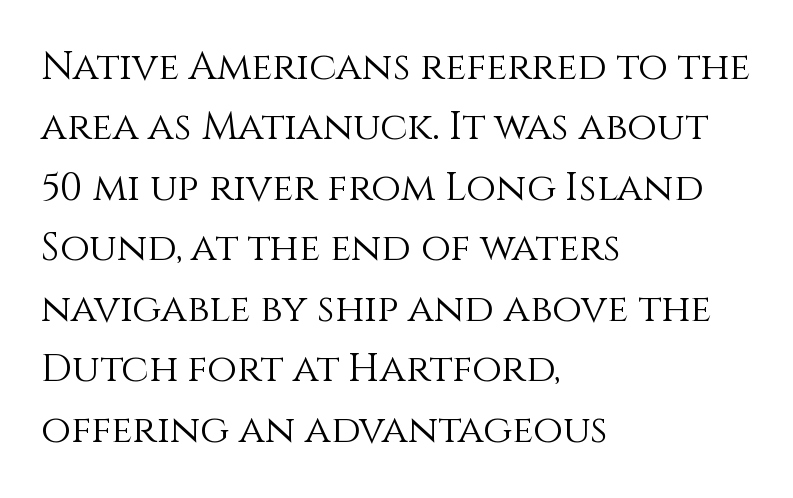
Q: Is the text bold? A: No.
Q: Is the text italic (slanted)? A: No, it is upright.
Q: Is the text underlined? A: No.
Q: How is the paragraph aligned? A: Left-aligned.
Q: Is the spacing between letters normal or unusually wide? A: Normal.
Q: Is the spacing between lines tight, normal or loose? A: Normal.
Q: Width (condensed, normal, or wide)? A: Normal.
Q: x-height? A: Large.
Q: Monospaced? A: No.
